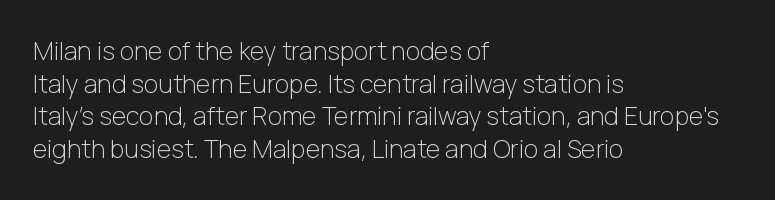
What's the leading like? Ordinary, nothing unusual. The passage shown has conventional tracking throughout. The typography opts for an upright posture over an oblique one. The passage is arranged the way most books set body copy — flush left.
